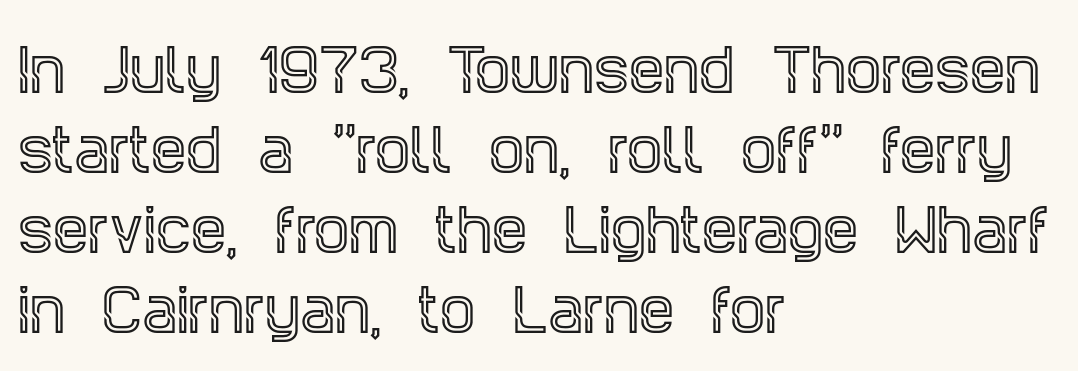
The image shows 56 px condensed serif type, upright; set left-aligned, normal line spacing (1.43x), normal letter spacing, not underlined; a large x-height.
